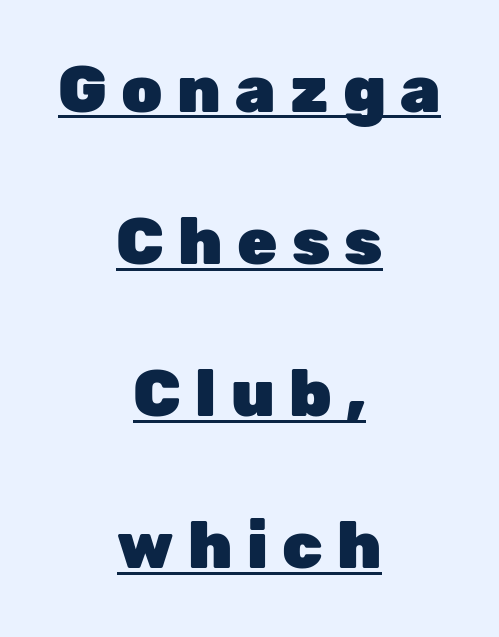
Q: Is the text bold? A: Yes.
Q: Is the text italic (slanted)? A: No, it is upright.
Q: Is the typeface a serif or a sans-serif typeface? A: Sans-serif.
Q: Is the text underlined? A: Yes.
Q: How is the paragraph aligned? A: Centered.
Q: Is the spacing between letters normal or unusually wide? A: Unusually wide.
Q: Is the spacing between lines tight, normal or loose? A: Loose.
Q: Width (condensed, normal, or wide)? A: Normal.
Q: Stroke contrast? A: Low.
Q: x-height? A: Medium.
Q: Monospaced? A: No.
